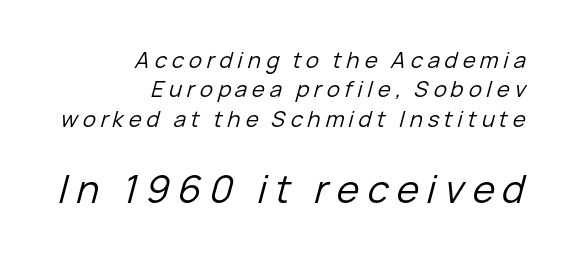
{"italic": "yes", "lean": "right", "slant_degrees": 15, "bold": "no", "weight": "regular", "width": "normal", "stroke_contrast": "low", "x_height": "medium", "monospaced": "no", "underline": "no", "align": "right", "line_spacing": "normal", "line_spacing_ratio": 1.33, "letter_spacing": "wide", "letter_spacing_em": 0.22, "larger_block": "second", "size_ratio": 1.73, "glyph_px": 38}
